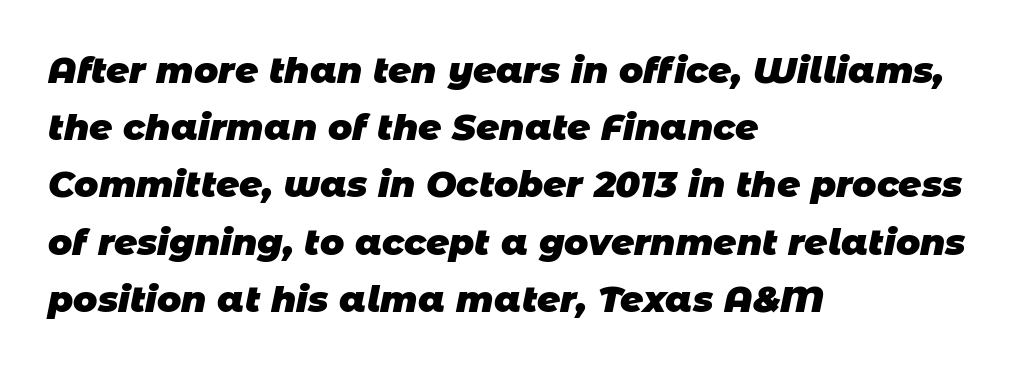
Vertically, the passage feels balanced, rows spaced as you'd expect. Typeset ragged right — the left edge is the straight one. The face used here is rendered with its standard letterfit. This rendering employs a face without finishing strokes, i.e., a sans-serif. The letters advance in unequal steps, a hallmark of proportional type. Emphasis by weight is at full strength: bold.
